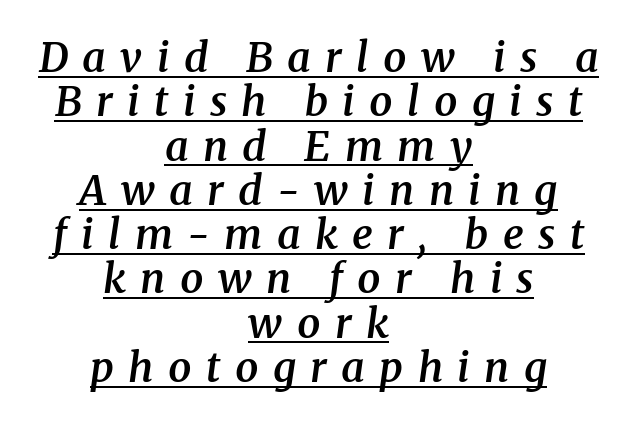
Caption: lettering with a line underneath. Centered paragraph, ragged on both sides. This rendering widens character spacing well past its baseline value. A semibold gives these letters moderate extra thickness, short of bold.
